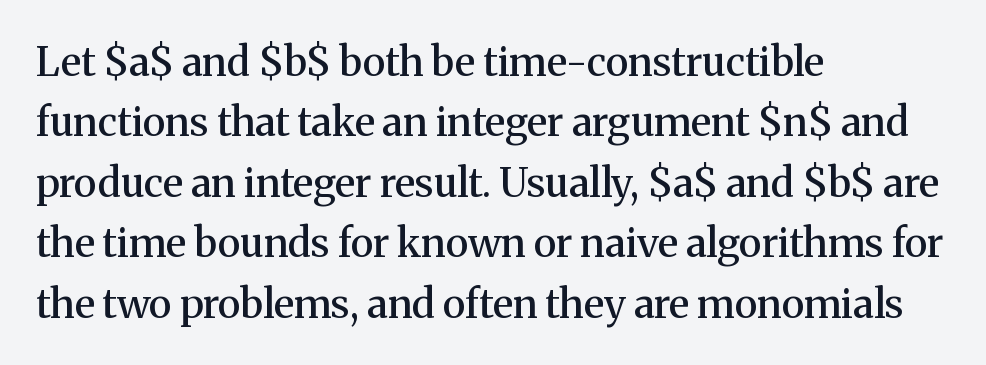
Q: Is the text bold? A: Semi-bold.
Q: Is the text italic (slanted)? A: No, it is upright.
Q: Is the typeface a serif or a sans-serif typeface? A: Serif.
Q: Is the text underlined? A: No.
Q: How is the paragraph aligned? A: Left-aligned.
Q: Is the spacing between letters normal or unusually wide? A: Normal.
Q: Is the spacing between lines tight, normal or loose? A: Normal.
Q: Width (condensed, normal, or wide)? A: Normal.
Q: Stroke contrast? A: Medium.
Q: x-height? A: Medium.
Q: Monospaced? A: No.
